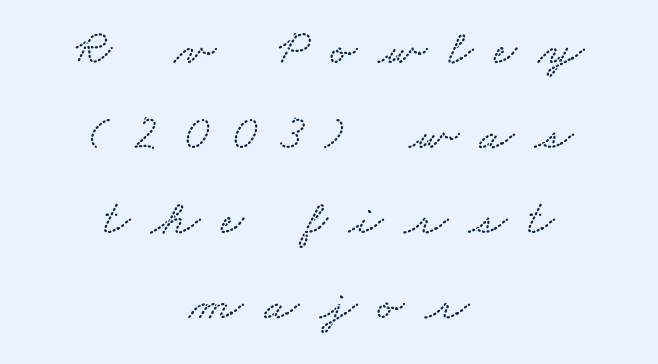
Q: Is the text underlined? A: No.
Q: How is the paragraph aligned? A: Centered.
Q: Is the spacing between letters normal or unusually wide? A: Unusually wide.
Q: Is the spacing between lines tight, normal or loose? A: Normal.
Q: Width (condensed, normal, or wide)? A: Wide.
Q: Stroke contrast? A: Low.
Q: x-height? A: Small.
Q: Monospaced? A: No.
